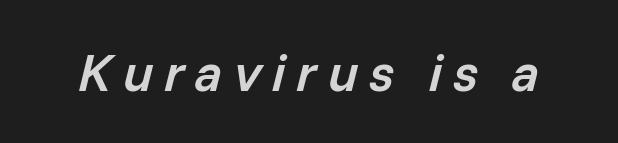
{"italic": "yes", "lean": "right", "slant_degrees": 14, "bold": "semi", "weight": "semibold", "width": "normal", "stroke_contrast": "low", "x_height": "medium", "monospaced": "no", "underline": "no", "letter_spacing": "wide", "letter_spacing_em": 0.21, "glyph_px": 52}
